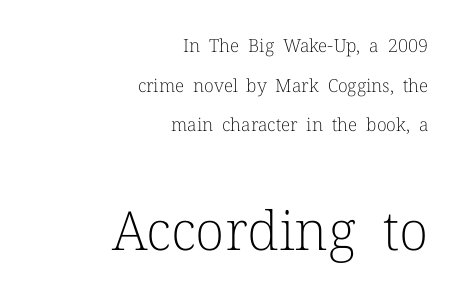
Caption: face not bold, strokes unweighted. Between one letter and the next there's only the usual sliver of space. Is this a fixed-width face? No — the glyphs have proportional, varying widths. This sample trades compactness for vertical openness between lines. The designer went with a serif here, giving each stem small feet. Line ends are locked; line starts wander.
